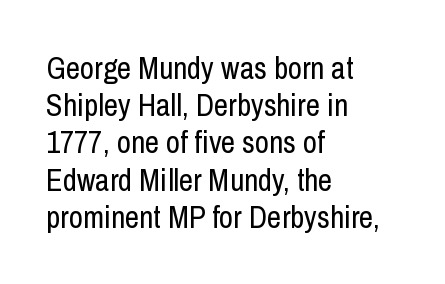
The image shows 31 px regular-weight, condensed sans-serif type, upright; set left-aligned, line spacing 1.2x, normal letter spacing, not underlined; low stroke contrast and a medium x-height.
